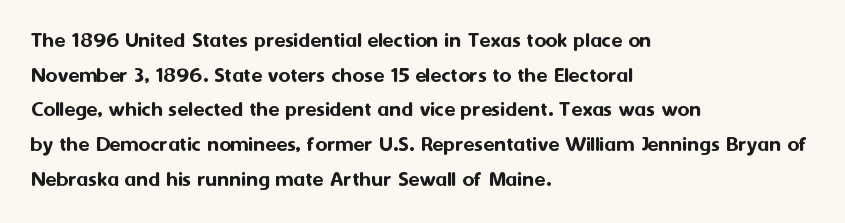
Q: Is the text italic (slanted)? A: No, it is upright.
Q: Is the text underlined? A: No.
Q: How is the paragraph aligned? A: Left-aligned.
Q: Is the spacing between letters normal or unusually wide? A: Normal.
Q: Is the spacing between lines tight, normal or loose? A: Normal.
